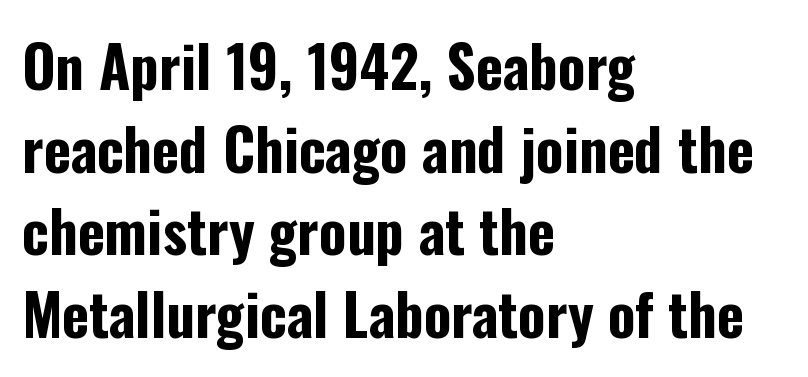
The image shows 57 px bold, condensed sans-serif type, upright; set left-aligned, normal line spacing (1.45x), normal letter spacing, not underlined; low stroke contrast and a medium x-height.
